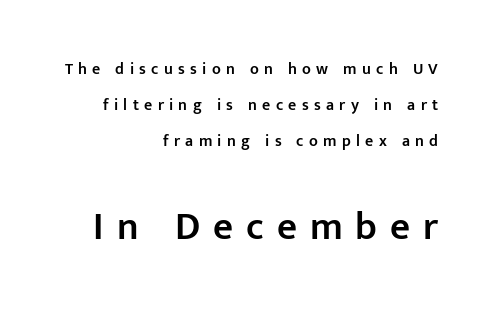
{"serif": "no", "italic": "no", "bold": "semi", "weight": "semibold", "width": "normal", "stroke_contrast": "low", "x_height": "medium", "monospaced": "no", "underline": "no", "align": "right", "line_spacing": "loose", "line_spacing_ratio": 2.24, "letter_spacing": "wide", "letter_spacing_em": 0.33, "larger_block": "second", "size_ratio": 2.44, "glyph_px": 39}
